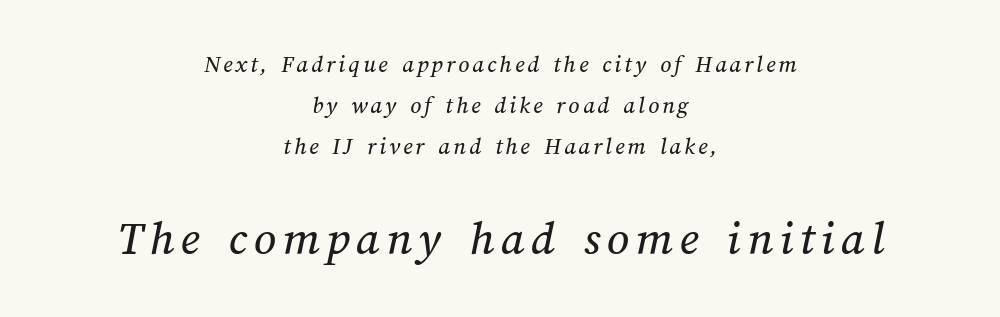
The image shows 49 px text type; set centered, line spacing 1.71x, not underlined; the second (bottom) block is 2.04x larger; medium stroke contrast and a medium x-height.
